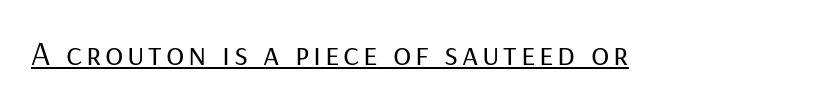
Caption: lettering with a line underneath. These lines are rendered in a variable-pitch font. Think standard paragraph weight, or any step lighter than that. Notice how the stems are strictly vertical — no italics here. No feet cap the strokes, marking this as sans-serif type.
